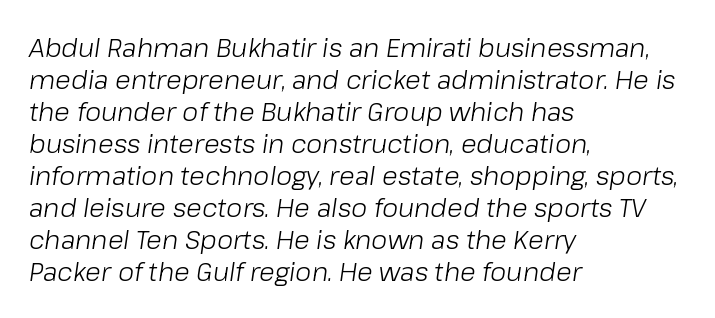
Q: Is the text bold? A: No.
Q: Is the text italic (slanted)? A: Yes, it leans right by about 8 degrees.
Q: Is the text underlined? A: No.
Q: How is the paragraph aligned? A: Left-aligned.
Q: Is the spacing between letters normal or unusually wide? A: Normal.
